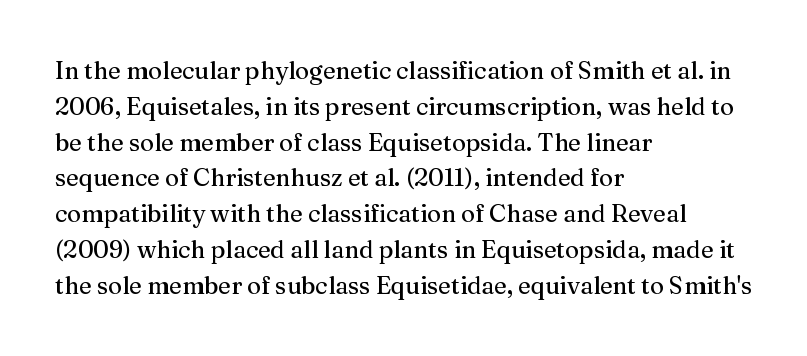
{"italic": "no", "underline": "no", "align": "left", "line_spacing": "normal", "line_spacing_ratio": 1.49, "letter_spacing": "normal", "letter_spacing_em": 0.0, "glyph_px": 24}
